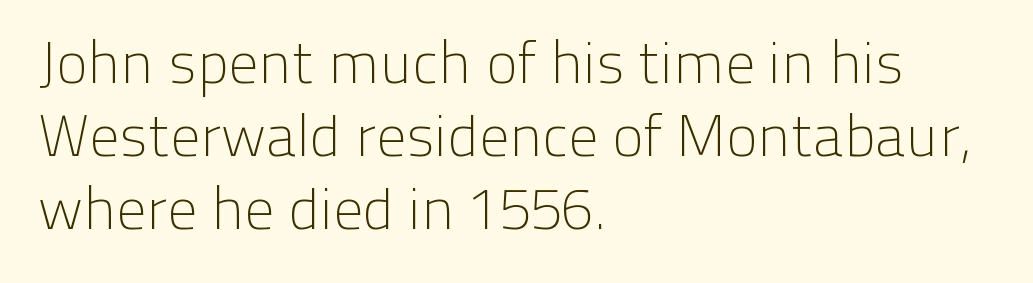
Q: Is the text bold? A: No.
Q: Is the text italic (slanted)? A: No, it is upright.
Q: Is the typeface a serif or a sans-serif typeface? A: Sans-serif.
Q: Is the text underlined? A: No.
Q: How is the paragraph aligned? A: Left-aligned.
Q: Is the spacing between letters normal or unusually wide? A: Normal.
Q: Width (condensed, normal, or wide)? A: Normal.
Q: Stroke contrast? A: Low.
Q: x-height? A: Medium.
Q: Monospaced? A: No.
